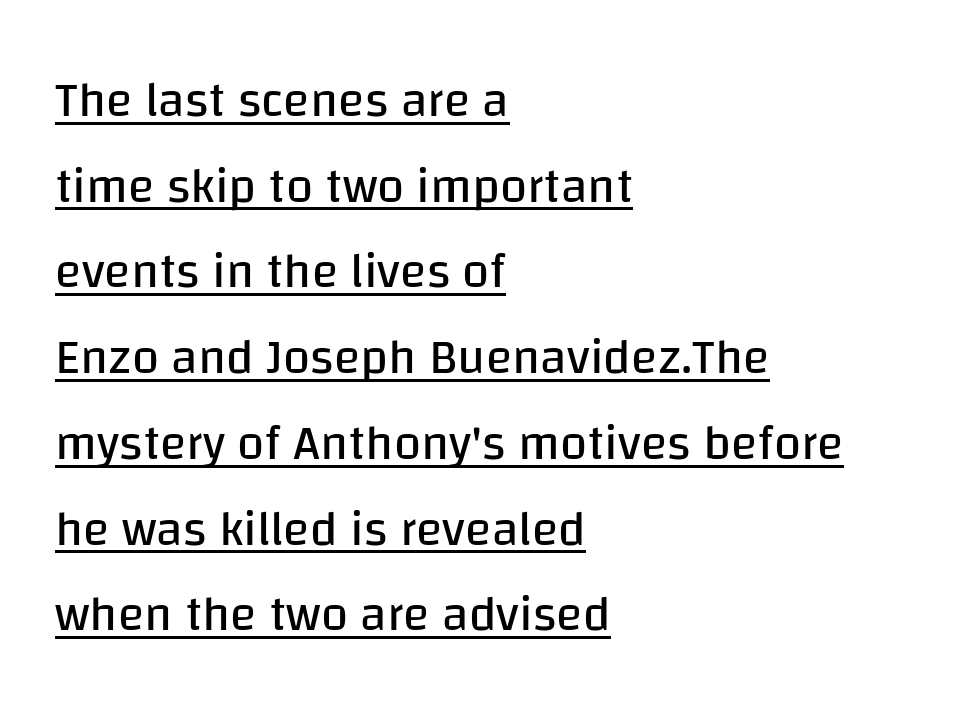
Q: Is the text bold? A: No.
Q: Is the text italic (slanted)? A: No, it is upright.
Q: Is the typeface a serif or a sans-serif typeface? A: Sans-serif.
Q: Is the text underlined? A: Yes.
Q: How is the paragraph aligned? A: Left-aligned.
Q: Is the spacing between letters normal or unusually wide? A: Normal.
Q: Width (condensed, normal, or wide)? A: Normal.
Q: Stroke contrast? A: Low.
Q: x-height? A: Large.
Q: Monospaced? A: No.
